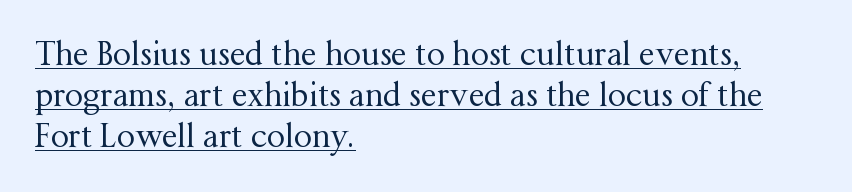
The image shows 32 px regular-weight serif type, upright; set left-aligned, normal line spacing (1.28x), normal letter spacing, underlined; medium stroke contrast and a medium x-height.
